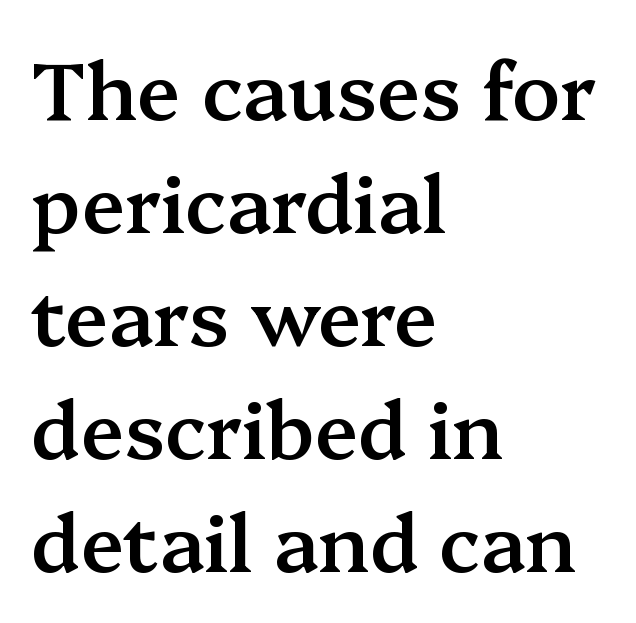
The image shows 79 px semibold serif type, upright; set left-aligned, normal line spacing (1.43x), normal letter spacing, not underlined; medium stroke contrast and a medium x-height.
